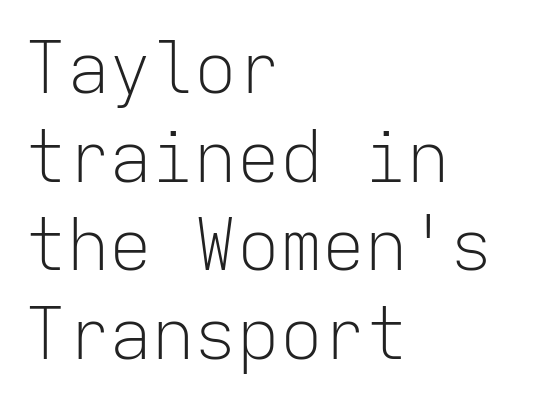
Q: Is the text bold? A: No.
Q: Is the text italic (slanted)? A: No, it is upright.
Q: Is the typeface a serif or a sans-serif typeface? A: Sans-serif.
Q: Is the text underlined? A: No.
Q: How is the paragraph aligned? A: Left-aligned.
Q: Is the spacing between letters normal or unusually wide? A: Normal.
Q: Is the spacing between lines tight, normal or loose? A: Normal.
Q: Width (condensed, normal, or wide)? A: Normal.
Q: Stroke contrast? A: Low.
Q: x-height? A: Medium.
Q: Monospaced? A: Yes.
